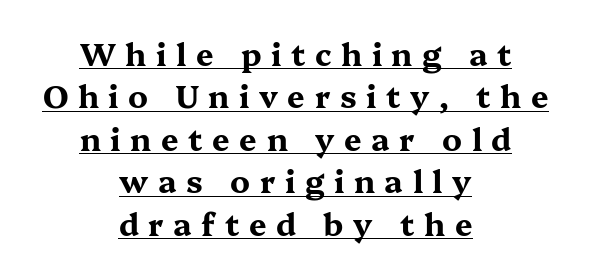
The image shows 31 px bold, wide serif type, upright; set centered, normal line spacing (1.37x), unusually wide letter spacing (+0.31 em), underlined; medium stroke contrast and a medium x-height.
